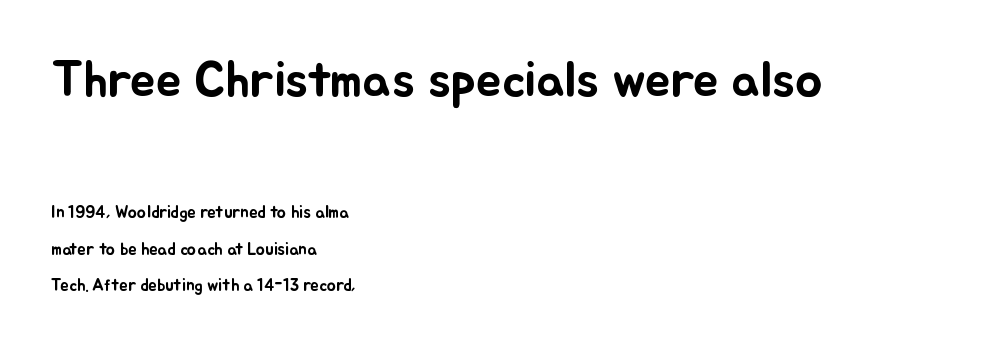
The image shows 51 px text type, upright; set left-aligned, loose line spacing (2.16x), normal letter spacing, not underlined; the first (top) block is 3.0x larger; low stroke contrast and a small x-height.
